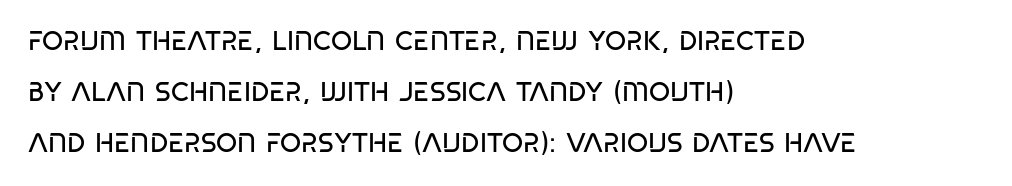
No word sits above an underline. Is the letter spacing exaggerated? No — it looks like the ordinary default. The characters are drawn with everyday or finer stroke widths. If you drew a ruler down the left edge, every line would touch it.
